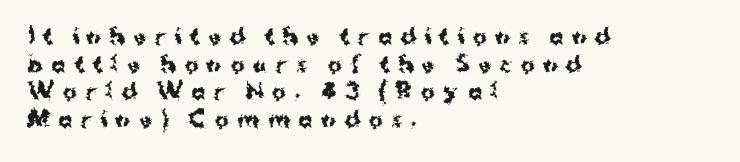
{"italic": "no", "bold": "yes", "underline": "no", "align": "left", "line_spacing": "normal", "line_spacing_ratio": 1.32, "letter_spacing": "wide", "letter_spacing_em": 0.4, "glyph_px": 21}
